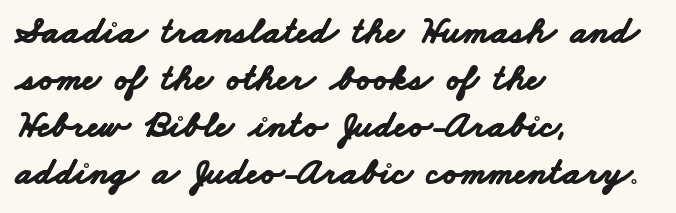
Notice how the passage keeps a crisp vertical edge on the left only. This rendering features lettering with no underline. What stands out about the letter spacing? Nothing — it is the standard amount. Letterform terminals end flat and unadorned throughout the passage.
